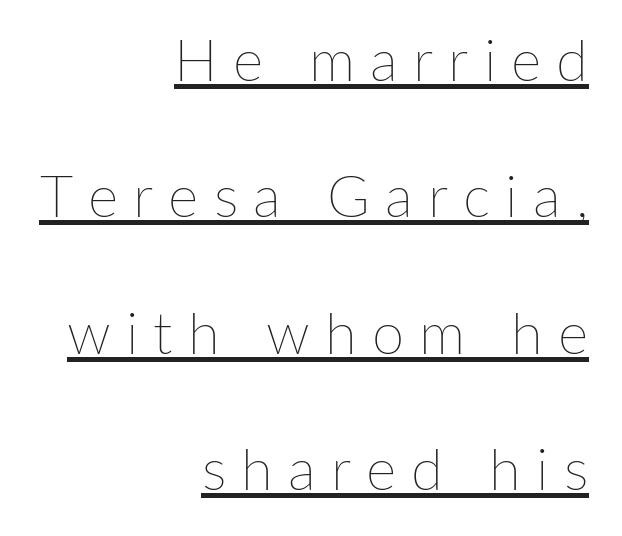
Q: Is the text bold? A: No.
Q: Is the text italic (slanted)? A: No, it is upright.
Q: Is the text underlined? A: Yes.
Q: How is the paragraph aligned? A: Right-aligned.
Q: Is the spacing between letters normal or unusually wide? A: Unusually wide.
Q: Is the spacing between lines tight, normal or loose? A: Loose.
Q: Width (condensed, normal, or wide)? A: Normal.
Q: Stroke contrast? A: Low.
Q: x-height? A: Medium.
Q: Monospaced? A: No.
